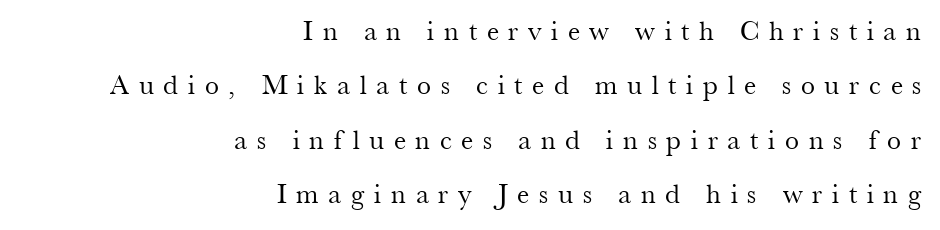
{"serif": "yes", "italic": "no", "bold": "no", "weight": "regular", "width": "normal", "stroke_contrast": "medium", "x_height": "small", "monospaced": "no", "underline": "no", "align": "right", "line_spacing": "loose", "line_spacing_ratio": 1.94, "letter_spacing": "wide", "letter_spacing_em": 0.35, "glyph_px": 28}
